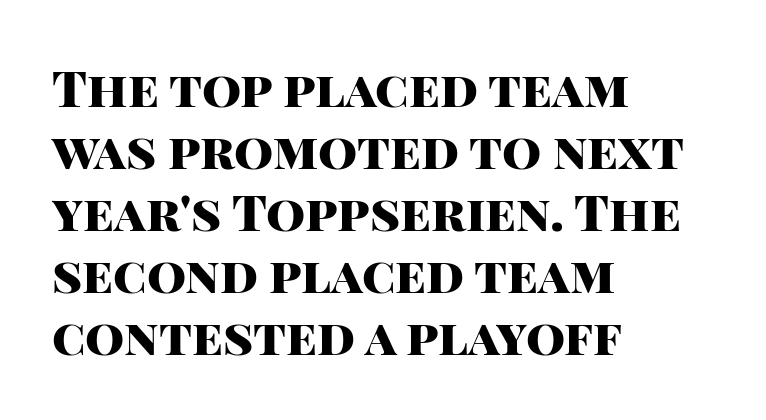
The image shows 50 px heavy sans-serif type, upright; set left-aligned, line spacing 1.24x, normal letter spacing, not underlined; high stroke contrast and a large x-height.
